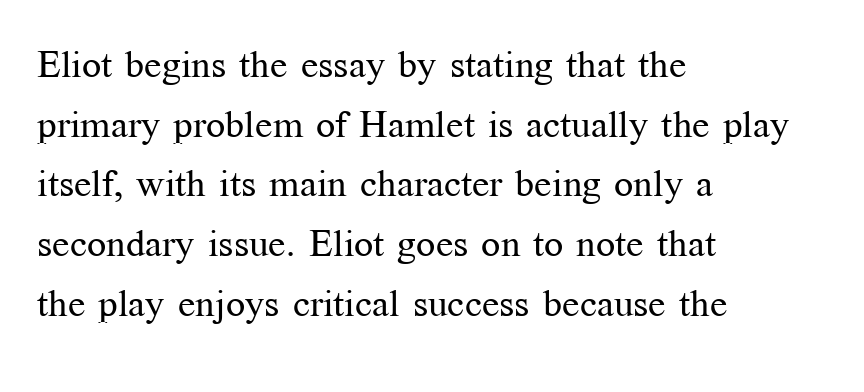
The image shows 38 px regular-weight serif type, upright; set left-aligned, normal line spacing (1.57x), normal letter spacing, not underlined; medium stroke contrast and a medium x-height.
